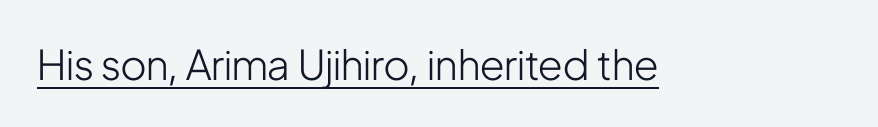
{"serif": "no", "italic": "no", "bold": "no", "weight": "light", "width": "condensed", "stroke_contrast": "low", "x_height": "medium", "monospaced": "no", "underline": "yes", "letter_spacing": "normal", "letter_spacing_em": 0.0, "glyph_px": 41}
